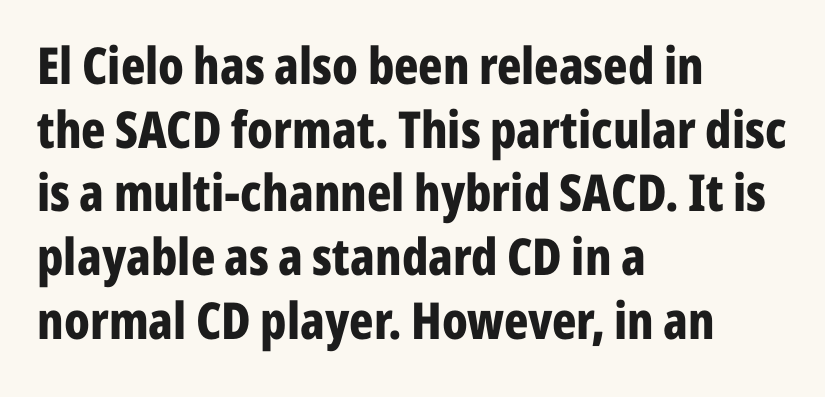
The image shows 51 px bold, condensed sans-serif type, upright; set left-aligned, normal line spacing (1.25x), normal letter spacing, not underlined; low stroke contrast and a medium x-height.
